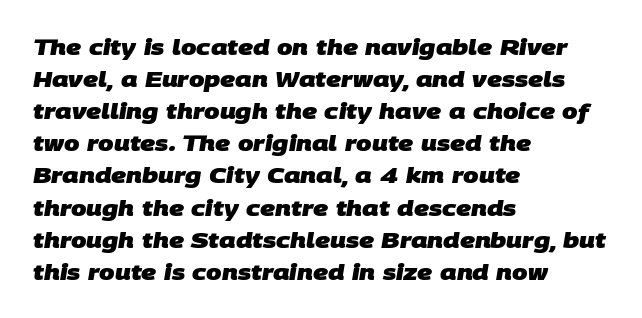
Q: Is the text bold? A: Yes.
Q: Is the text underlined? A: No.
Q: How is the paragraph aligned? A: Left-aligned.
Q: Is the spacing between letters normal or unusually wide? A: Normal.
Q: Is the spacing between lines tight, normal or loose? A: Normal.
